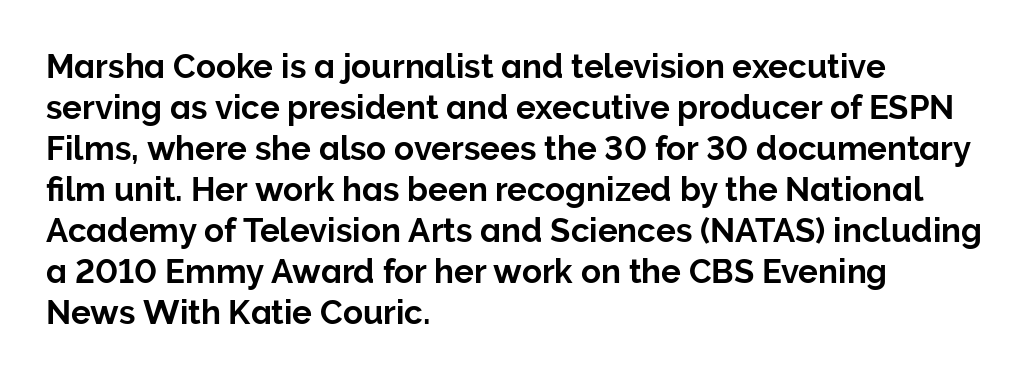
Q: Is the text italic (slanted)? A: No, it is upright.
Q: Is the typeface a serif or a sans-serif typeface? A: Sans-serif.
Q: Is the text underlined? A: No.
Q: How is the paragraph aligned? A: Left-aligned.
Q: Is the spacing between letters normal or unusually wide? A: Normal.
Q: Width (condensed, normal, or wide)? A: Normal.
Q: Stroke contrast? A: Low.
Q: x-height? A: Medium.
Q: Monospaced? A: No.
